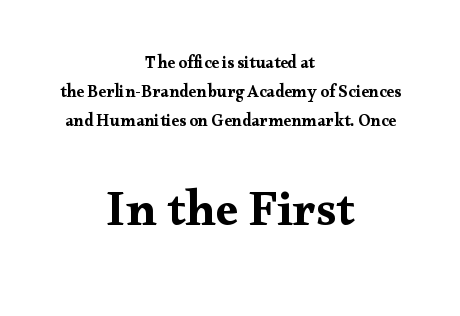
Q: Is the text bold? A: Yes.
Q: Is the text italic (slanted)? A: No, it is upright.
Q: Is the typeface a serif or a sans-serif typeface? A: Serif.
Q: Is the text underlined? A: No.
Q: How is the paragraph aligned? A: Centered.
Q: Is the spacing between letters normal or unusually wide? A: Normal.
Q: Which block of text is set in a larger size, the first (top) or the second (bottom)? A: The second (bottom) one.
Q: Width (condensed, normal, or wide)? A: Wide.
Q: Stroke contrast? A: Medium.
Q: x-height? A: Small.
Q: Monospaced? A: No.
